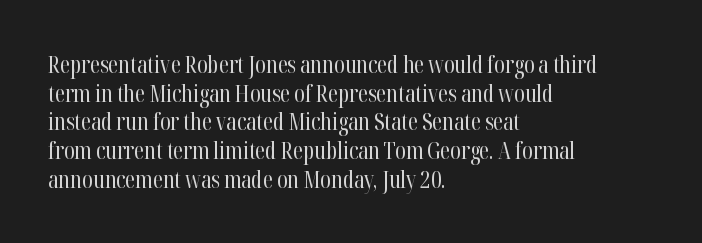
The image shows 23 px text type, upright; set left-aligned, normal line spacing (1.25x), normal letter spacing, not underlined.
